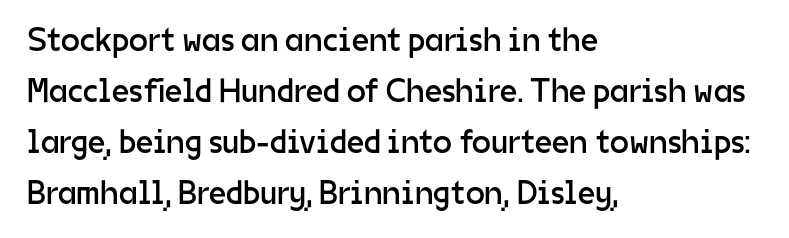
{"serif": "no", "italic": "no", "bold": "no", "weight": "regular", "width": "normal", "stroke_contrast": "low", "x_height": "medium", "monospaced": "no", "underline": "no", "align": "left", "line_spacing": "normal", "line_spacing_ratio": 1.5, "letter_spacing": "normal", "letter_spacing_em": 0.0, "glyph_px": 34}
